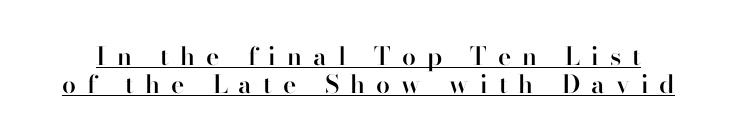
{"italic": "no", "bold": "semi", "underline": "yes", "line_spacing": "tight", "line_spacing_ratio": 1.12, "letter_spacing": "wide", "letter_spacing_em": 0.44, "glyph_px": 25}
